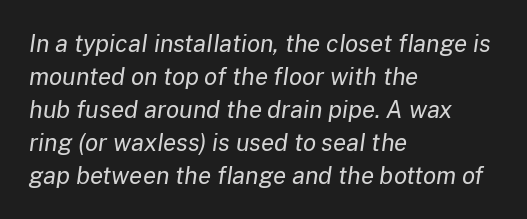
The image shows 24 px text type, italic (leaning right); set left-aligned, normal line spacing (1.37x), normal letter spacing, not underlined.
